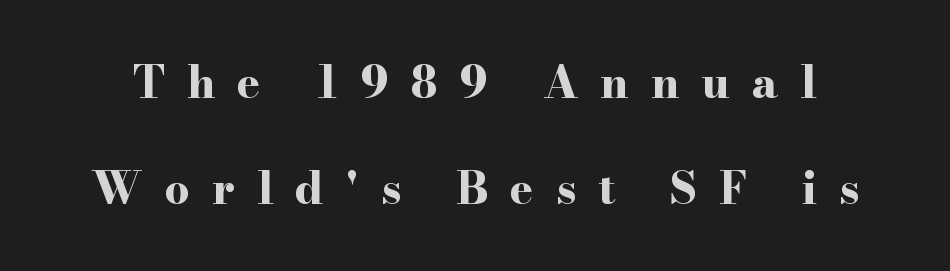
{"serif": "yes", "italic": "no", "bold": "yes", "weight": "bold", "width": "wide", "stroke_contrast": "high", "x_height": "small", "monospaced": "no", "underline": "no", "line_spacing": "loose", "line_spacing_ratio": 2.42, "letter_spacing": "wide", "letter_spacing_em": 0.5, "glyph_px": 44}
